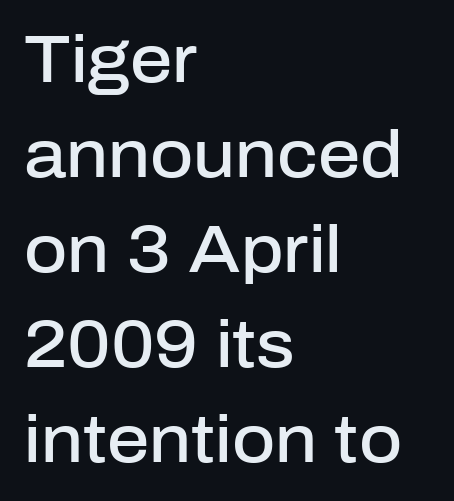
{"serif": "no", "italic": "no", "bold": "semi", "weight": "semibold", "width": "normal", "stroke_contrast": "low", "x_height": "medium", "monospaced": "no", "underline": "no", "align": "left", "line_spacing": "normal", "line_spacing_ratio": 1.44, "letter_spacing": "normal", "letter_spacing_em": 0.0, "glyph_px": 66}
